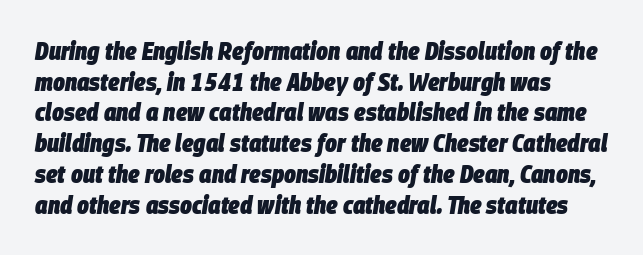
{"italic": "yes", "lean": "right", "slant_degrees": 9, "bold": "yes", "underline": "no", "line_spacing_ratio": 1.23, "letter_spacing": "normal", "letter_spacing_em": 0.0, "glyph_px": 25}
